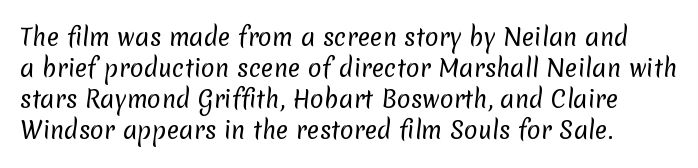
Q: Is the text bold? A: No.
Q: Is the text underlined? A: No.
Q: Is the spacing between letters normal or unusually wide? A: Normal.
Q: Is the spacing between lines tight, normal or loose? A: Normal.
